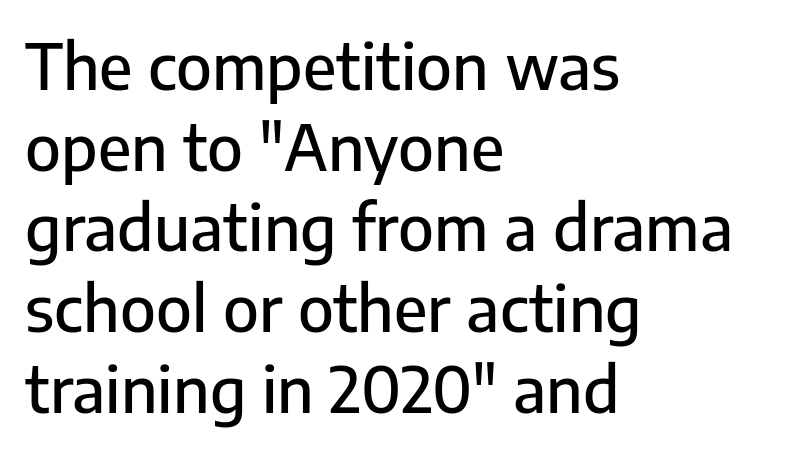
Q: Is the text italic (slanted)? A: No, it is upright.
Q: Is the typeface a serif or a sans-serif typeface? A: Sans-serif.
Q: Is the text underlined? A: No.
Q: How is the paragraph aligned? A: Left-aligned.
Q: Is the spacing between letters normal or unusually wide? A: Normal.
Q: Is the spacing between lines tight, normal or loose? A: Normal.
Q: Width (condensed, normal, or wide)? A: Normal.
Q: Stroke contrast? A: Low.
Q: x-height? A: Medium.
Q: Monospaced? A: No.
